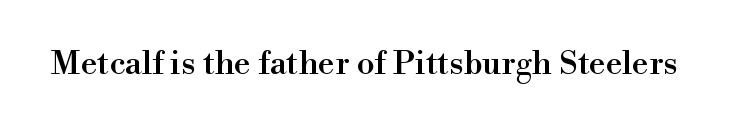
These lines are composed in type with serifs. A roman cut, with each character standing at attention. Spacing verdict: proportional, widths tailored to each character. The rendering keeps characters at their native spacing.
